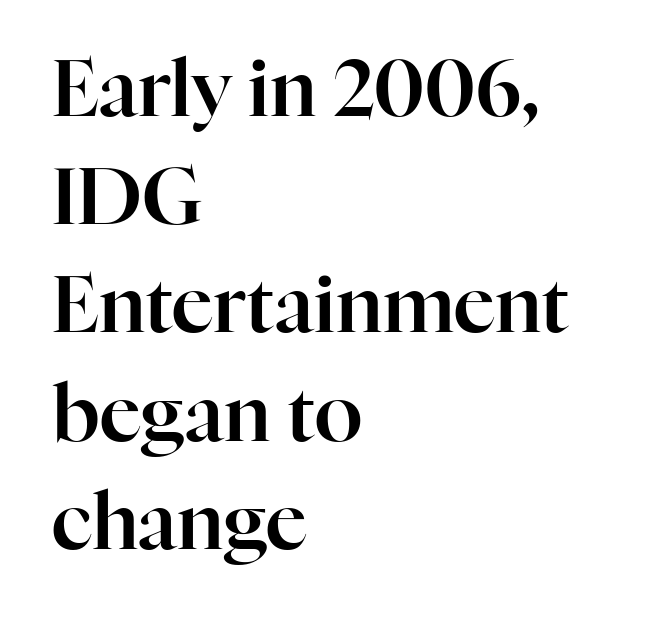
Decoration check: the copy has no underline. Letter spacing: default. Compared with a centered layout, this one pins lines to the left instead. Spacing verdict: proportional, widths tailored to each character. Unlike a clean sans, this face finishes its strokes with serifs. Do the letters lean? They stand straight.
